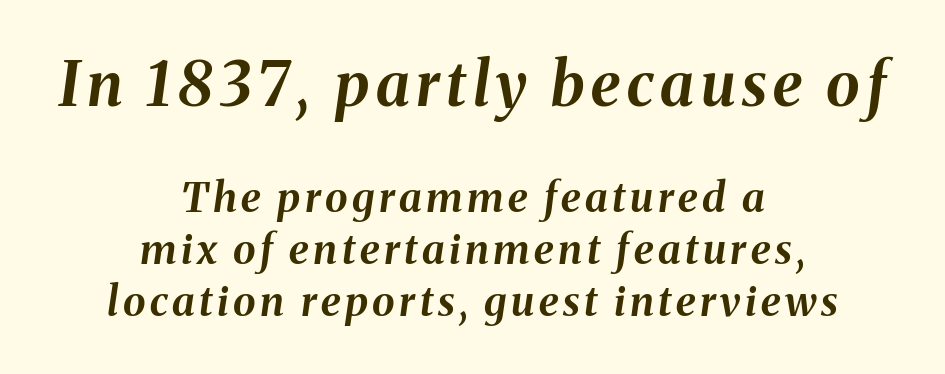
The image shows 61 px bold type, italic (leaning right); set centered, normal line spacing (1.27x), not underlined; the first (top) block is 1.49x larger; medium stroke contrast and a medium x-height.
